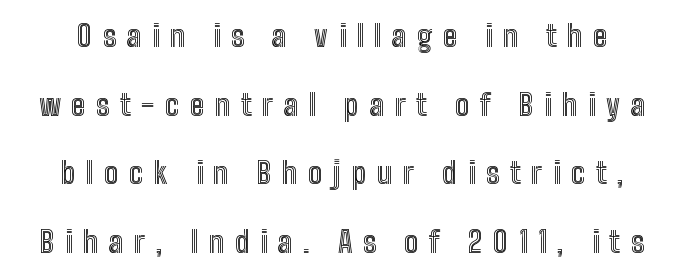
{"italic": "no", "width": "condensed", "x_height": "medium", "monospaced": "no", "underline": "no", "line_spacing": "loose", "line_spacing_ratio": 2.29, "letter_spacing": "wide", "letter_spacing_em": 0.36, "glyph_px": 30}
